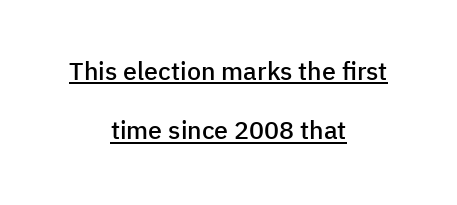
{"italic": "no", "bold": "semi", "underline": "yes", "align": "center", "line_spacing": "loose", "line_spacing_ratio": 2.38, "letter_spacing": "normal", "letter_spacing_em": 0.0, "glyph_px": 25}
